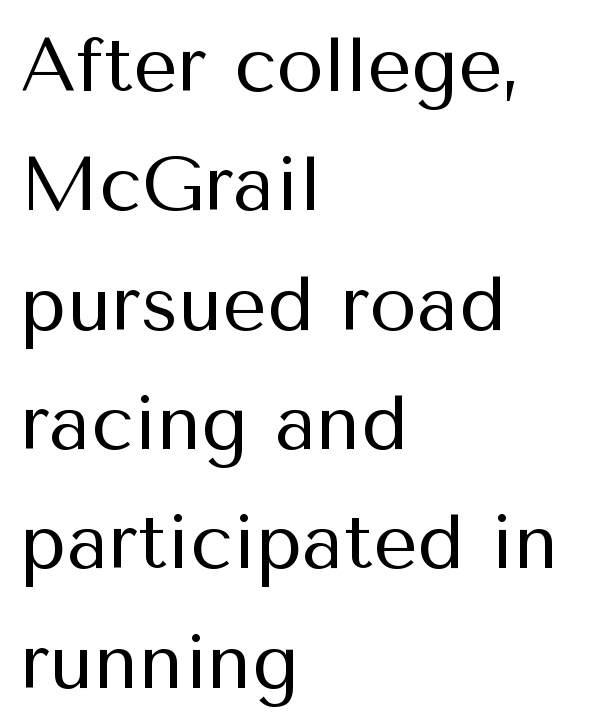
Q: Is the text bold? A: No.
Q: Is the text italic (slanted)? A: No, it is upright.
Q: Is the typeface a serif or a sans-serif typeface? A: Sans-serif.
Q: Is the text underlined? A: No.
Q: How is the paragraph aligned? A: Left-aligned.
Q: Is the spacing between letters normal or unusually wide? A: Normal.
Q: Is the spacing between lines tight, normal or loose? A: Normal.
Q: Width (condensed, normal, or wide)? A: Normal.
Q: Stroke contrast? A: Medium.
Q: x-height? A: Medium.
Q: Monospaced? A: No.
